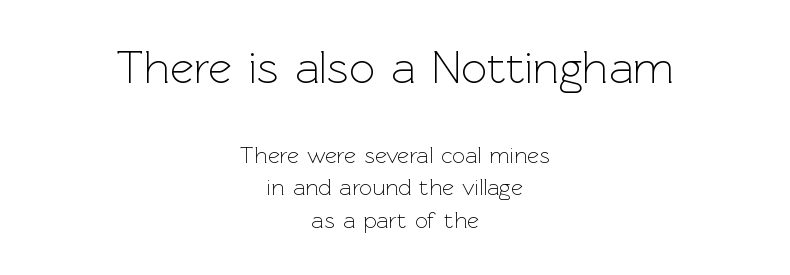
The whitespace from short lines is split evenly between both sides. The lettering holds an erect, upright posture throughout. Character widths vary here, with narrow letters taking less room than wide ones. The characters are drawn with everyday or finer stroke widths. Which of the two is more prominent by size? The first, at the top.
